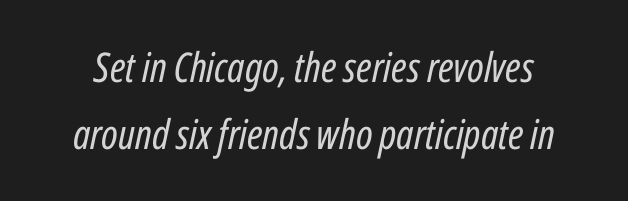
{"italic": "yes", "lean": "right", "slant_degrees": 12, "bold": "no", "weight": "regular", "width": "condensed", "stroke_contrast": "low", "x_height": "medium", "monospaced": "no", "underline": "no", "line_spacing": "normal", "line_spacing_ratio": 1.64, "letter_spacing": "normal", "letter_spacing_em": 0.0, "glyph_px": 41}
